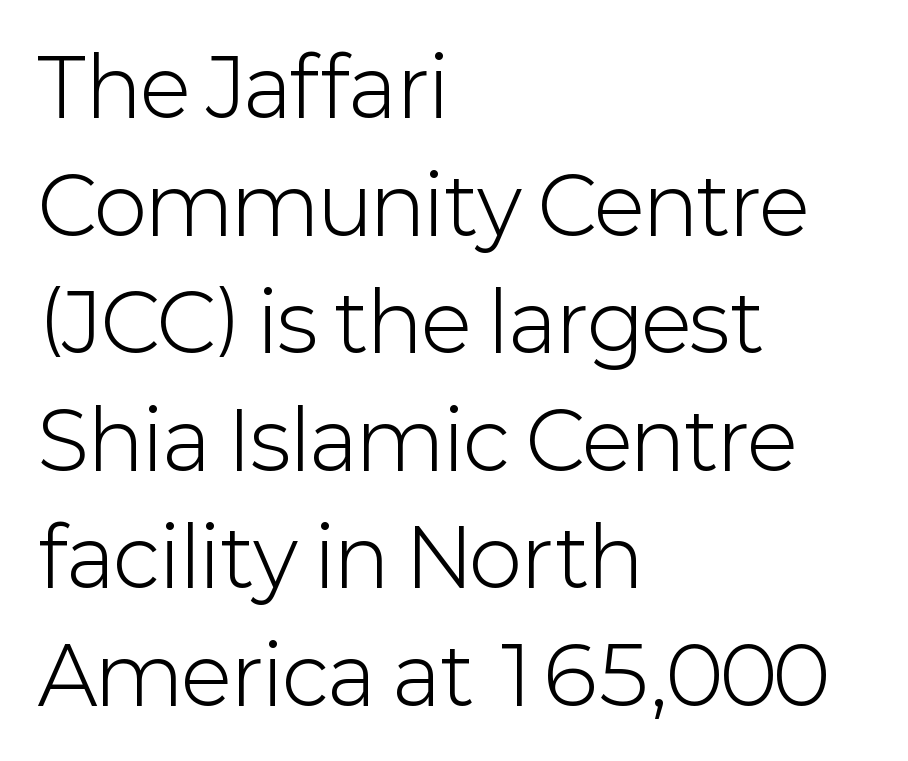
{"serif": "no", "italic": "no", "bold": "no", "weight": "light", "width": "normal", "stroke_contrast": "low", "x_height": "medium", "monospaced": "no", "underline": "no", "align": "left", "line_spacing": "normal", "line_spacing_ratio": 1.47, "letter_spacing": "normal", "letter_spacing_em": 0.0, "glyph_px": 80}
